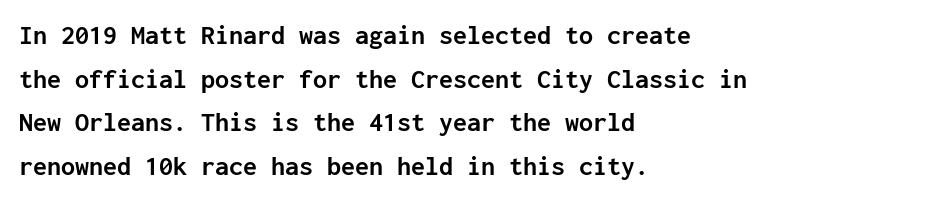
The image shows 28 px semibold sans-serif type, upright, monospaced; set left-aligned, normal line spacing (1.56x), normal letter spacing, not underlined; low stroke contrast and a medium x-height.
